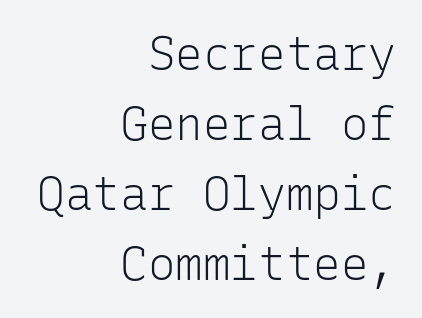
The vertical gap from one line to the next is medium. Every character sits straight up, as roman type does. The face used here is monospaced, like something from a code editor. The gaps between neighbouring characters are ordinary and unremarkable. The text was rendered using a sans face with plain stroke endings.
